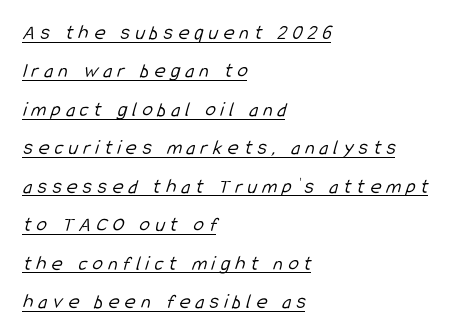
Unbolded letterforms with no extra heft. Does a line run under the words? Yes, clearly. The letterforms stand isolated, each surrounded by extra space. Casual observation: everything's shoved over to the left.
